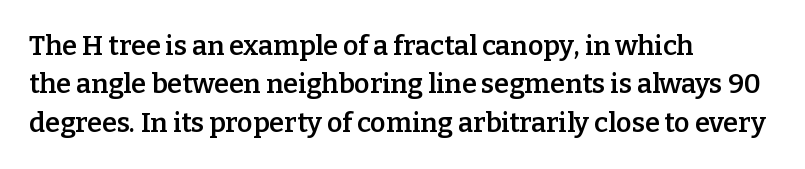
The image shows 27 px text type, upright; set left-aligned, normal line spacing (1.42x), normal letter spacing, not underlined.
